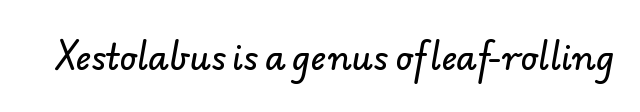
Q: Is the typeface a serif or a sans-serif typeface? A: Sans-serif.
Q: Is the text underlined? A: No.
Q: Is the spacing between letters normal or unusually wide? A: Normal.
Q: Width (condensed, normal, or wide)? A: Normal.
Q: Stroke contrast? A: Low.
Q: x-height? A: Small.
Q: Monospaced? A: No.
